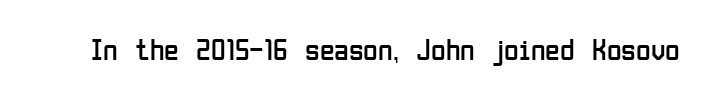
Think of a printed novel: that variable character pitch is what you see here. Are there feet on the stems? There aren't — it's a sans. The passage shown is not underscored anywhere. Ascenders rise straight up at ninety degrees.
